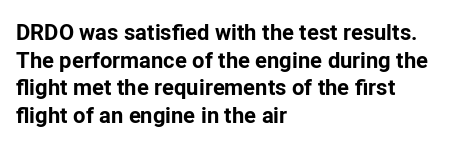
{"italic": "no", "bold": "yes", "underline": "no", "align": "left", "line_spacing": "normal", "line_spacing_ratio": 1.26, "letter_spacing": "normal", "letter_spacing_em": 0.0, "glyph_px": 22}
